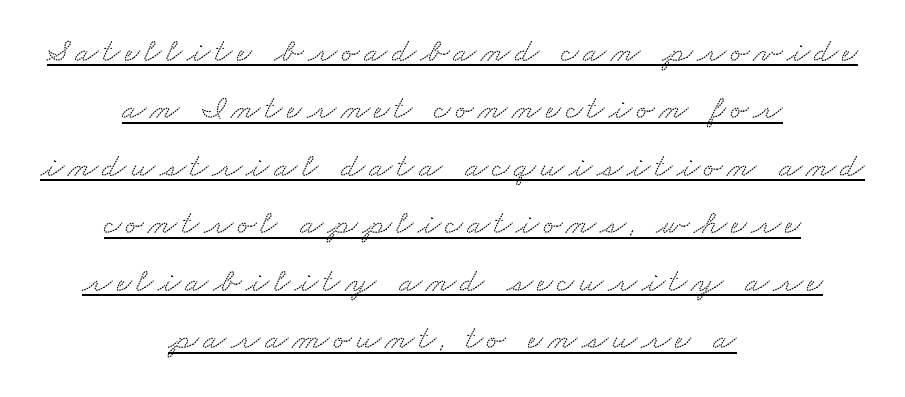
The image shows 34 px wide serif type; set centered, normal line spacing (1.69x), underlined; low stroke contrast and a small x-height.
